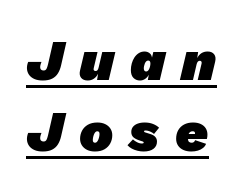
The image shows 57 px heavy sans-serif type; set line spacing 1.24x, unusually wide letter spacing (+0.28 em), underlined; low stroke contrast and a medium x-height.
